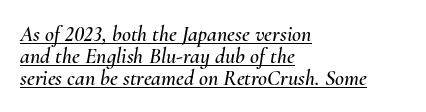
The image shows 22 px text type, italic (leaning right); set left-aligned, tight line spacing (0.99x), normal letter spacing, underlined.
